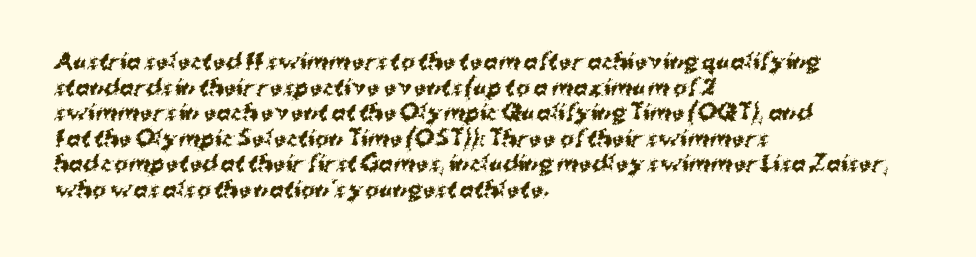
Does extra space separate the letters? No, they use regular spacing. The rendering anchors every line to the left-hand side. The baseline area is clear. Heavy-handed strokes throughout: this text is bold.
